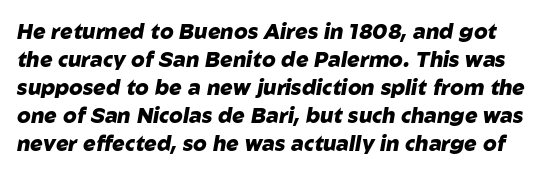
Q: Is the text bold? A: Yes.
Q: Is the text italic (slanted)? A: Yes, it leans right by about 10 degrees.
Q: Is the text underlined? A: No.
Q: Is the spacing between letters normal or unusually wide? A: Normal.
Q: Is the spacing between lines tight, normal or loose? A: Normal.
